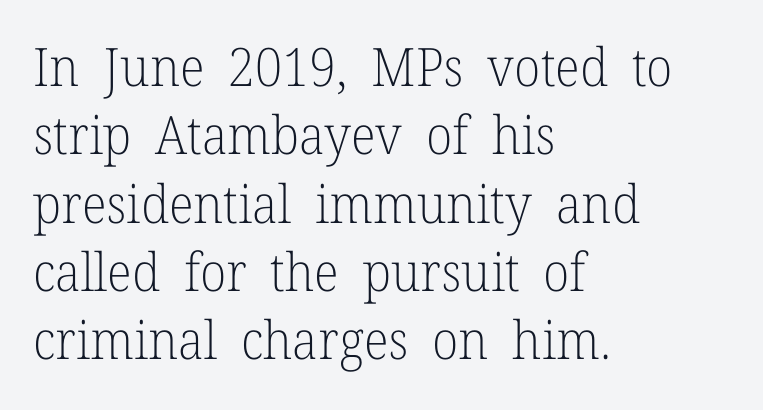
The image shows 53 px light serif type, upright; set left-aligned, normal line spacing (1.29x), normal letter spacing, not underlined; low stroke contrast and a medium x-height.
